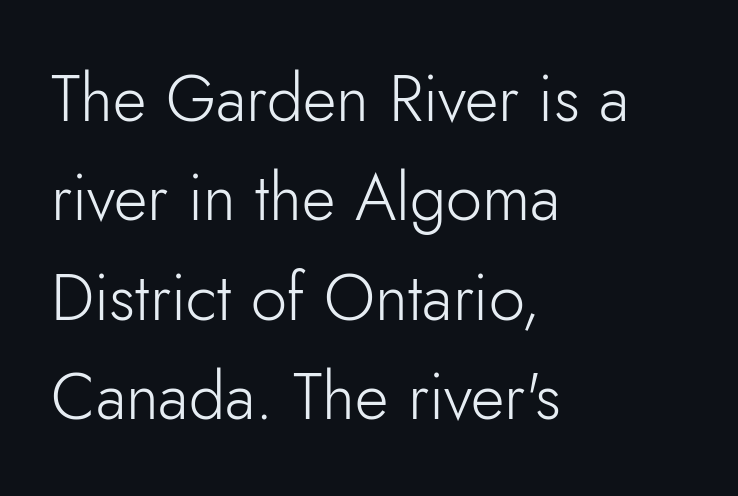
Q: Is the text bold? A: No.
Q: Is the text italic (slanted)? A: No, it is upright.
Q: Is the typeface a serif or a sans-serif typeface? A: Sans-serif.
Q: Is the text underlined? A: No.
Q: How is the paragraph aligned? A: Left-aligned.
Q: Is the spacing between letters normal or unusually wide? A: Normal.
Q: Is the spacing between lines tight, normal or loose? A: Normal.
Q: Width (condensed, normal, or wide)? A: Normal.
Q: Stroke contrast? A: Low.
Q: x-height? A: Small.
Q: Monospaced? A: No.
